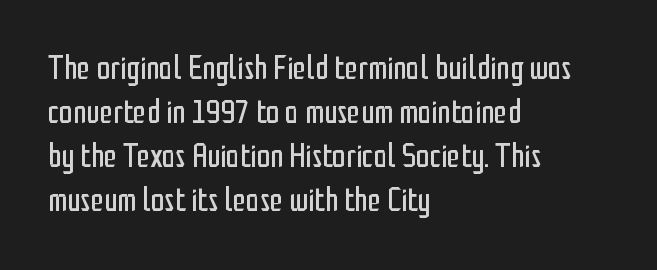
Q: Is the text bold? A: No.
Q: Is the text italic (slanted)? A: No, it is upright.
Q: Is the typeface a serif or a sans-serif typeface? A: Sans-serif.
Q: Is the text underlined? A: No.
Q: How is the paragraph aligned? A: Left-aligned.
Q: Is the spacing between letters normal or unusually wide? A: Normal.
Q: Is the spacing between lines tight, normal or loose? A: Normal.
Q: Width (condensed, normal, or wide)? A: Condensed.
Q: Stroke contrast? A: Low.
Q: x-height? A: Medium.
Q: Monospaced? A: No.
